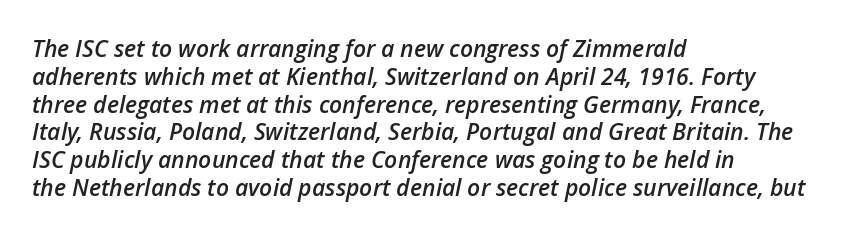
{"italic": "yes", "lean": "right", "slant_degrees": 12, "bold": "semi", "underline": "no", "align": "left", "line_spacing_ratio": 1.21, "letter_spacing": "normal", "letter_spacing_em": 0.0, "glyph_px": 23}
